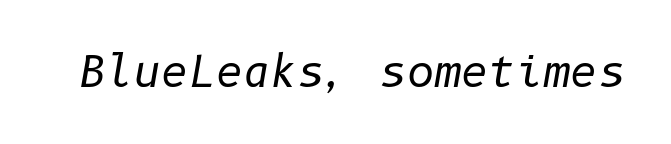
{"italic": "yes", "lean": "right", "slant_degrees": 10, "bold": "no", "weight": "regular", "width": "normal", "stroke_contrast": "low", "x_height": "medium", "underline": "no", "letter_spacing": "normal", "letter_spacing_em": 0.0, "glyph_px": 42}
